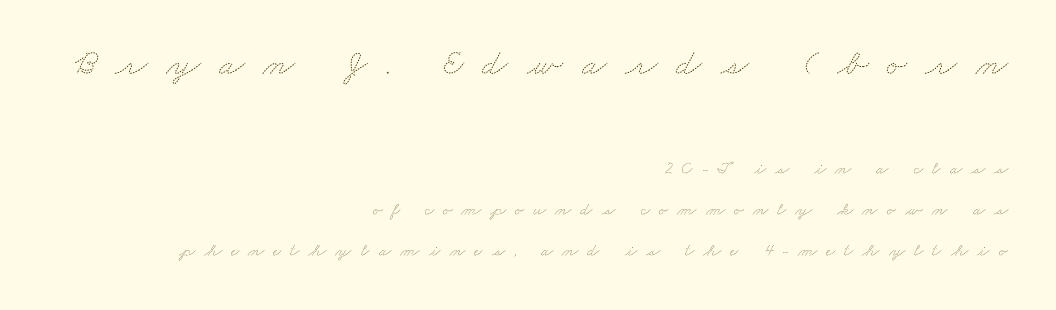
Q: Is the text bold? A: No.
Q: Is the text underlined? A: No.
Q: How is the paragraph aligned? A: Right-aligned.
Q: Is the spacing between letters normal or unusually wide? A: Unusually wide.
Q: Is the spacing between lines tight, normal or loose? A: Loose.
Q: Which block of text is set in a larger size, the first (top) or the second (bottom)? A: The first (top) one.
Q: Width (condensed, normal, or wide)? A: Wide.
Q: Stroke contrast? A: Medium.
Q: x-height? A: Small.
Q: Monospaced? A: No.
